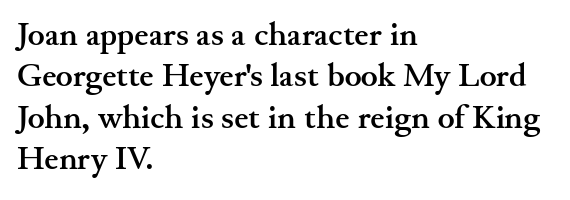
The image shows 32 px semibold, wide serif type, upright; set left-aligned, normal line spacing (1.29x), normal letter spacing, not underlined; medium stroke contrast and a small x-height.
